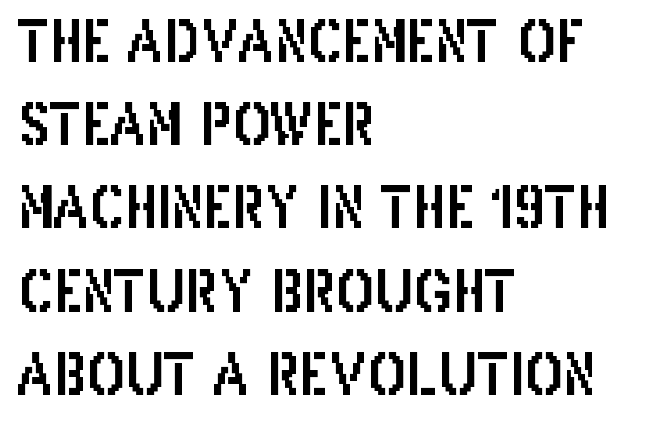
The image shows 57 px condensed sans-serif type, upright; set left-aligned, normal line spacing (1.46x), normal letter spacing, not underlined; low stroke contrast and a large x-height.
